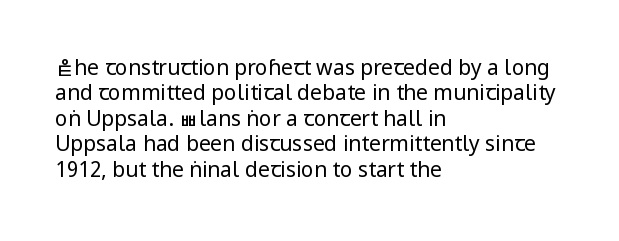
{"italic": "no", "bold": "no", "underline": "no", "align": "left", "line_spacing_ratio": 1.21, "letter_spacing": "normal", "letter_spacing_em": 0.0, "glyph_px": 21}
